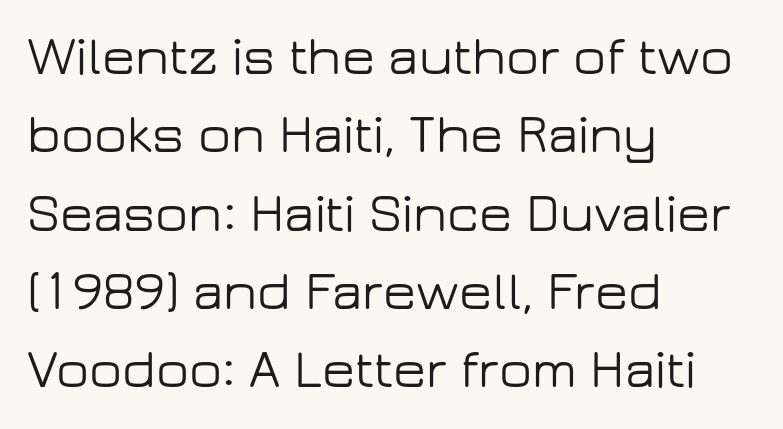
Q: Is the text italic (slanted)? A: No, it is upright.
Q: Is the typeface a serif or a sans-serif typeface? A: Sans-serif.
Q: Is the text underlined? A: No.
Q: How is the paragraph aligned? A: Left-aligned.
Q: Is the spacing between letters normal or unusually wide? A: Normal.
Q: Is the spacing between lines tight, normal or loose? A: Normal.
Q: Width (condensed, normal, or wide)? A: Wide.
Q: Stroke contrast? A: Low.
Q: x-height? A: Medium.
Q: Monospaced? A: No.
